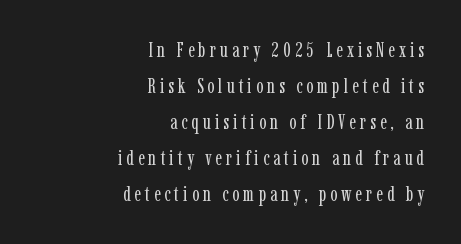
Underlining? Definitely not there. Is the stroke heavy? The answer is a plain regular-or-lighter. Do the letters lean? They stand straight. Every row of glyphs terminates at an identical x-position on the right.
